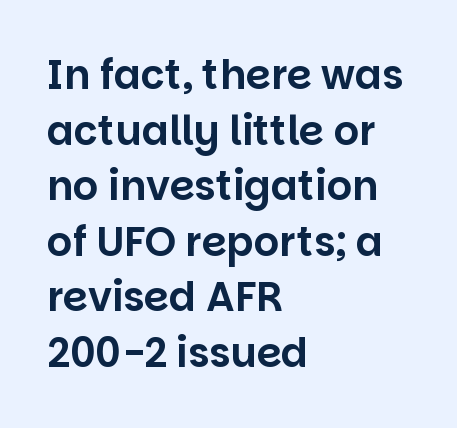
{"serif": "no", "italic": "no", "width": "normal", "stroke_contrast": "low", "x_height": "large", "monospaced": "no", "underline": "no", "align": "left", "line_spacing": "normal", "line_spacing_ratio": 1.39, "letter_spacing": "normal", "letter_spacing_em": 0.0, "glyph_px": 40}
